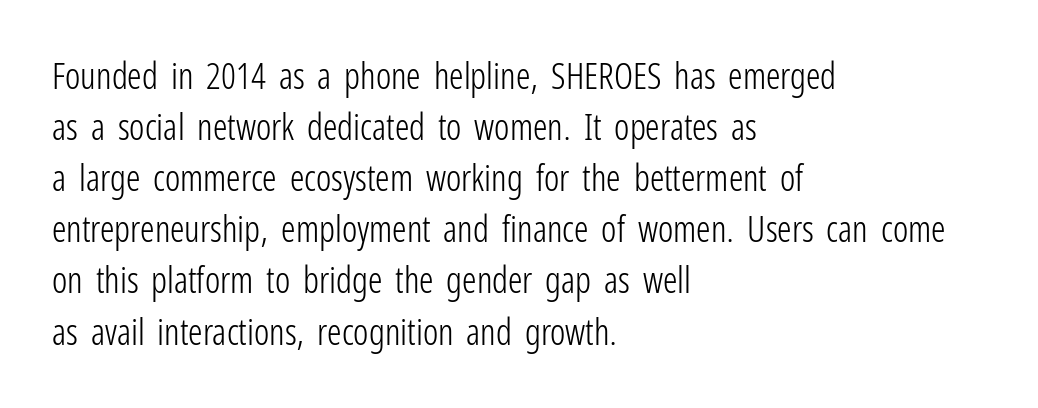
The specimen reads as upright at a glance. Is the stroke heavy? The answer is a plain regular-or-lighter. This block has exactly the height ordinary leading produces. Every row of glyphs begins at an identical x-position on the left. Do the characters align in a grid? No, the font is proportional. You could call the tracking neutral — neither tight nor loose.
